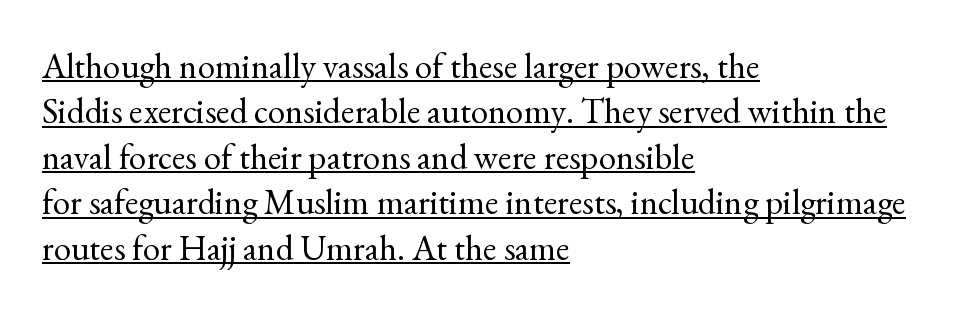
These lines are set flush left with a ragged right edge. You could not count columns in this text — the font is proportionally spaced. Look at the tracking — it's just the regular setting, nothing added. Does a line run under the words? Yes, clearly. The font family rendered here belongs to the serif group. The line-height multiplier appears to be the usual default.
